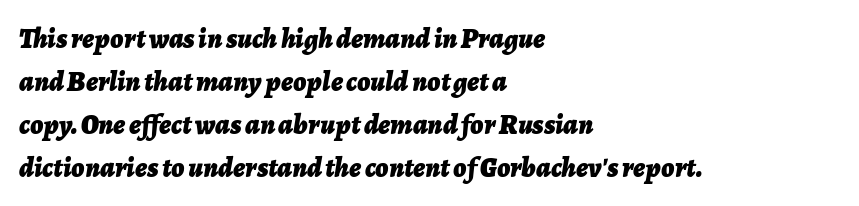
Q: Is the text bold? A: Yes.
Q: Is the text italic (slanted)? A: Yes, it leans right by about 7 degrees.
Q: Is the text underlined? A: No.
Q: How is the paragraph aligned? A: Left-aligned.
Q: Is the spacing between letters normal or unusually wide? A: Normal.
Q: Is the spacing between lines tight, normal or loose? A: Normal.
Q: Width (condensed, normal, or wide)? A: Normal.
Q: Stroke contrast? A: Low.
Q: x-height? A: Medium.
Q: Monospaced? A: No.
